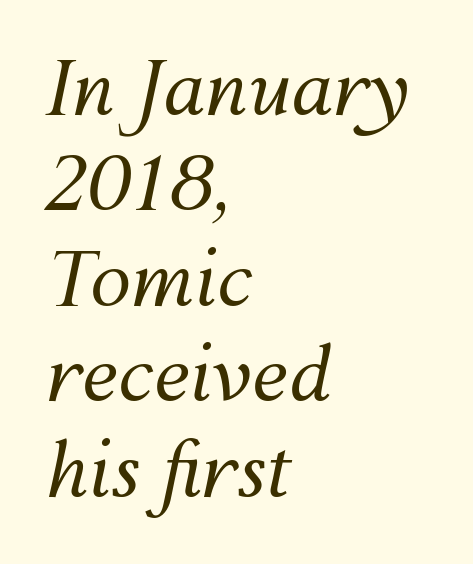
No heavy texture on the line: the type isn't bold. The zone under the glyphs is completely vacant. The lines in this sample share a left origin and differ only in where they stop. No extra tracking has been applied to these lines.
